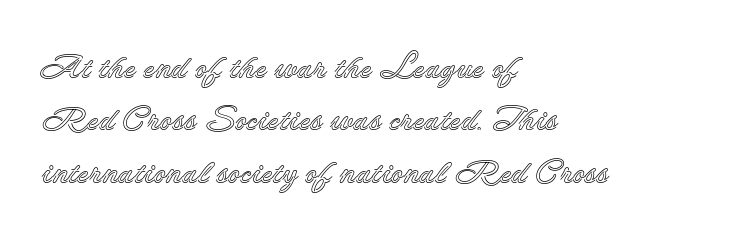
Reading down the column, the eye jumps a familiar distance to each next line. Reading down the block, your eye returns to a fixed left position each line. Any mark beneath the type? The region is blank. A typesetter would call this proportional, since set widths differ per character.
